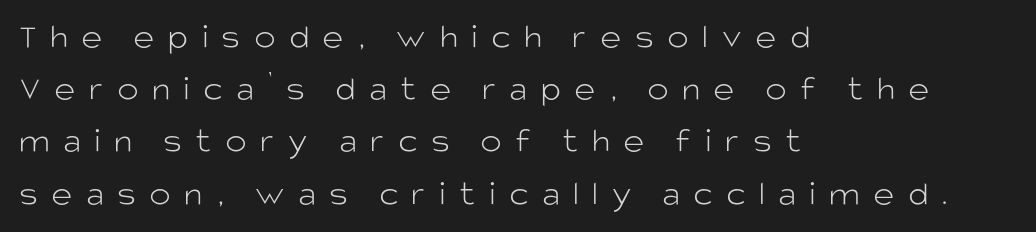
The image shows 36 px light sans-serif type, upright; set left-aligned, normal line spacing (1.45x), unusually wide letter spacing (+0.37 em), not underlined; low stroke contrast and a large x-height.
